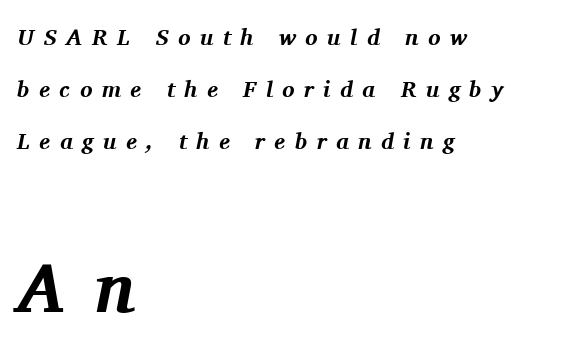
The image shows 69 px bold serif type, italic (leaning right); set left-aligned, loose line spacing (2.27x), unusually wide letter spacing (+0.41 em), not underlined; the second (bottom) block is 3.0x larger; medium stroke contrast and a medium x-height.
